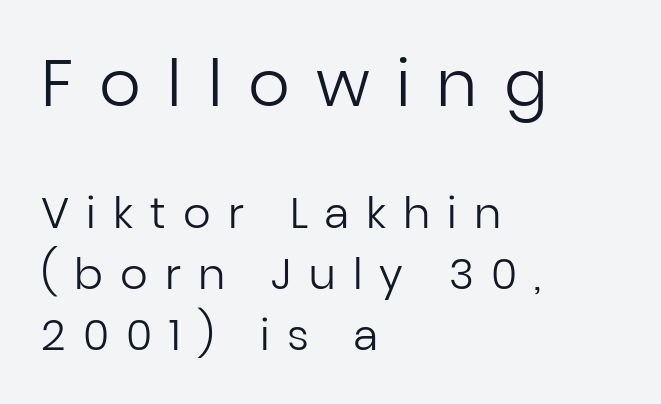
{"serif": "no", "italic": "no", "bold": "no", "weight": "regular", "width": "normal", "stroke_contrast": "low", "x_height": "medium", "monospaced": "no", "underline": "no", "align": "left", "line_spacing": "normal", "line_spacing_ratio": 1.42, "letter_spacing": "wide", "letter_spacing_em": 0.4, "larger_block": "first", "size_ratio": 1.51, "glyph_px": 65}
